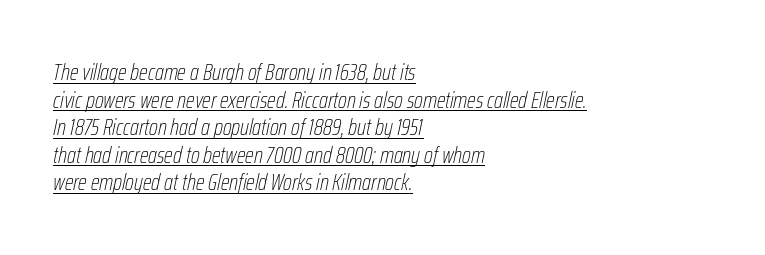
The image shows 23 px text type, italic (leaning right); set left-aligned, line spacing 1.2x, normal letter spacing, underlined.
